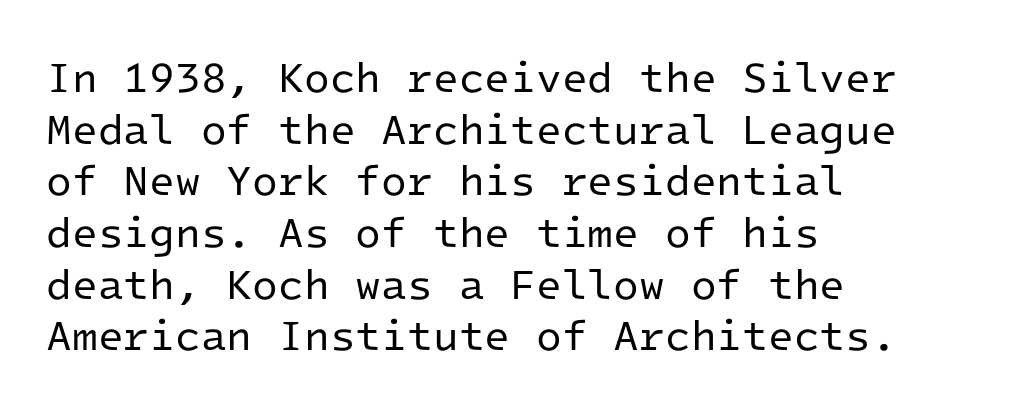
{"serif": "no", "italic": "no", "bold": "no", "weight": "regular", "width": "normal", "stroke_contrast": "low", "x_height": "medium", "monospaced": "yes", "underline": "no", "align": "left", "line_spacing_ratio": 1.23, "letter_spacing": "normal", "letter_spacing_em": 0.0, "glyph_px": 42}
